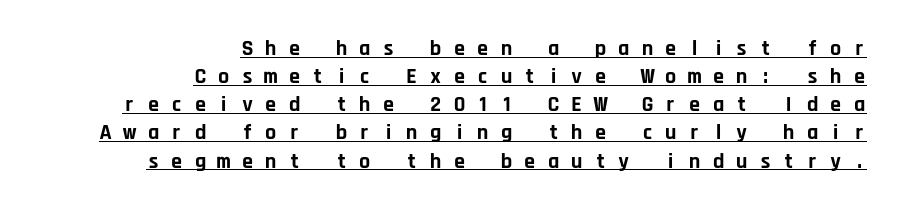
{"italic": "no", "bold": "yes", "underline": "yes", "align": "right", "line_spacing": "normal", "line_spacing_ratio": 1.28, "letter_spacing": "wide", "letter_spacing_em": 0.47, "glyph_px": 22}
